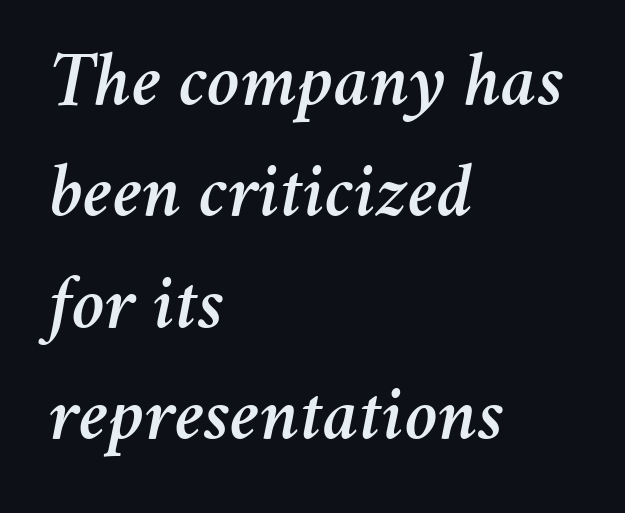
{"italic": "yes", "lean": "right", "slant_degrees": 11, "width": "normal", "stroke_contrast": "medium", "x_height": "medium", "monospaced": "no", "underline": "no", "align": "left", "line_spacing": "normal", "line_spacing_ratio": 1.41, "letter_spacing": "normal", "letter_spacing_em": 0.0, "glyph_px": 79}
